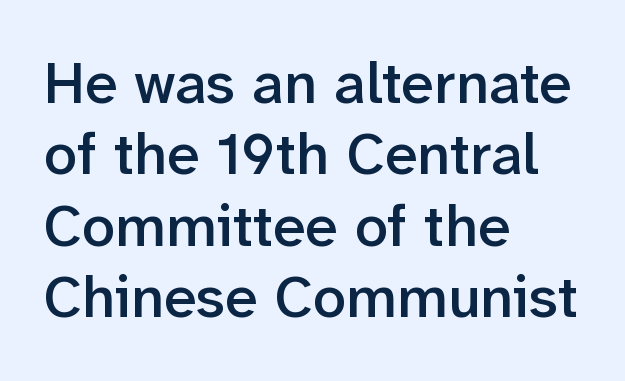
The image shows 59 px semibold sans-serif type, upright; set left-aligned, line spacing 1.21x, normal letter spacing, not underlined; low stroke contrast and a medium x-height.
